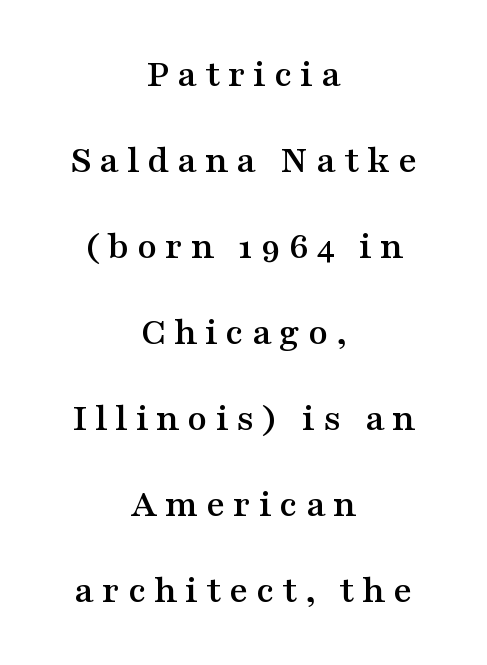
Q: Is the text italic (slanted)? A: No, it is upright.
Q: Is the typeface a serif or a sans-serif typeface? A: Serif.
Q: Is the text underlined? A: No.
Q: How is the paragraph aligned? A: Centered.
Q: Is the spacing between letters normal or unusually wide? A: Unusually wide.
Q: Is the spacing between lines tight, normal or loose? A: Loose.
Q: Width (condensed, normal, or wide)? A: Wide.
Q: Stroke contrast? A: Medium.
Q: x-height? A: Medium.
Q: Monospaced? A: No.
